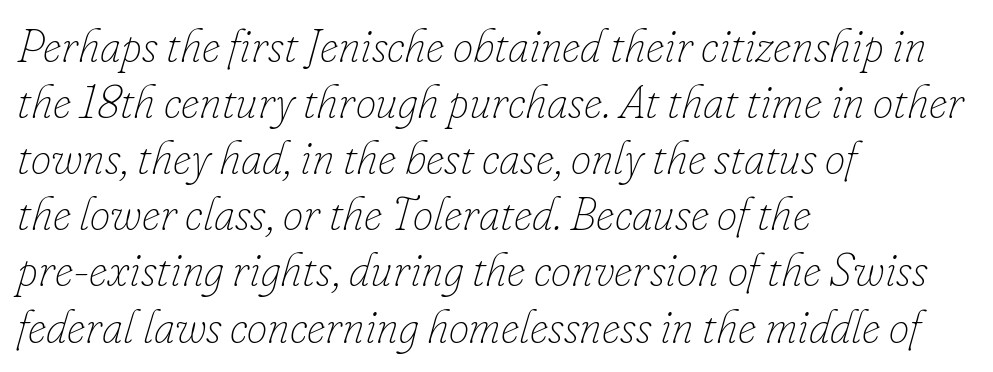
Proportional: the letters do not fall into vertical columns. Line starts are locked; line ends wander. Each row of text sits above clean, open space. No heavy texture on the line: the type isn't bold. Nobody touched the tracking dial on this one. Quick note: italic.
